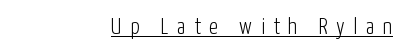
The string is rendered with underlining switched on. The passage is arranged like a letterhead date or caption credit — flush right. Notice how the stems are strictly vertical — no italics here. Characters follow at a spacing far wider than the type designer built in. Is the type heavy? It reads as light-to-regular instead.
